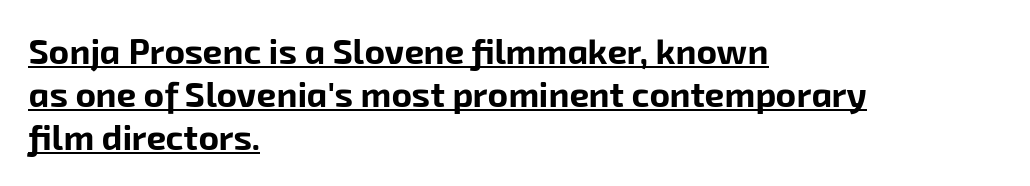
Is this a sans? Yes — the strokes have no serifs. Does a line run under the words? Yes, clearly. Spacing verdict: proportional, widths tailored to each character. The rag falls on the right side of this text block.
